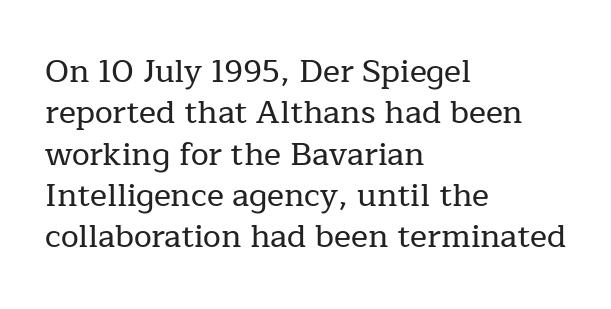
{"serif": "yes", "italic": "no", "width": "normal", "stroke_contrast": "low", "x_height": "medium", "monospaced": "no", "underline": "no", "align": "left", "line_spacing": "normal", "line_spacing_ratio": 1.29, "letter_spacing": "normal", "letter_spacing_em": 0.0, "glyph_px": 32}
